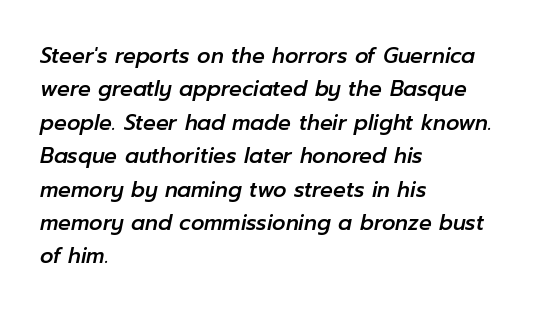
Q: Is the text italic (slanted)? A: Yes, it leans right by about 12 degrees.
Q: Is the text underlined? A: No.
Q: How is the paragraph aligned? A: Left-aligned.
Q: Is the spacing between letters normal or unusually wide? A: Normal.
Q: Is the spacing between lines tight, normal or loose? A: Normal.
